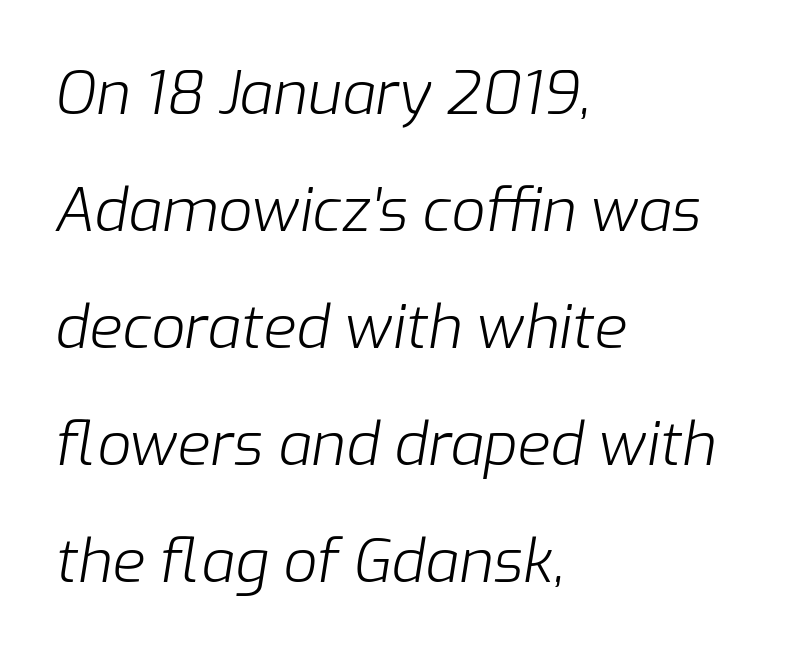
The image shows 60 px light type, italic (leaning right); set left-aligned, loose line spacing (1.95x), normal letter spacing, not underlined; low stroke contrast and a medium x-height.
